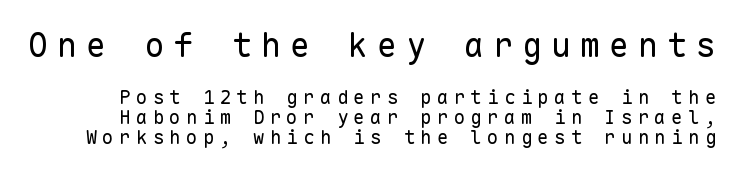
Q: Is the text bold? A: No.
Q: Is the text italic (slanted)? A: No, it is upright.
Q: Is the typeface a serif or a sans-serif typeface? A: Sans-serif.
Q: Is the text underlined? A: No.
Q: Is the spacing between letters normal or unusually wide? A: Unusually wide.
Q: Is the spacing between lines tight, normal or loose? A: Tight.
Q: Which block of text is set in a larger size, the first (top) or the second (bottom)? A: The first (top) one.
Q: Width (condensed, normal, or wide)? A: Normal.
Q: Stroke contrast? A: Low.
Q: x-height? A: Medium.
Q: Monospaced? A: Yes.
